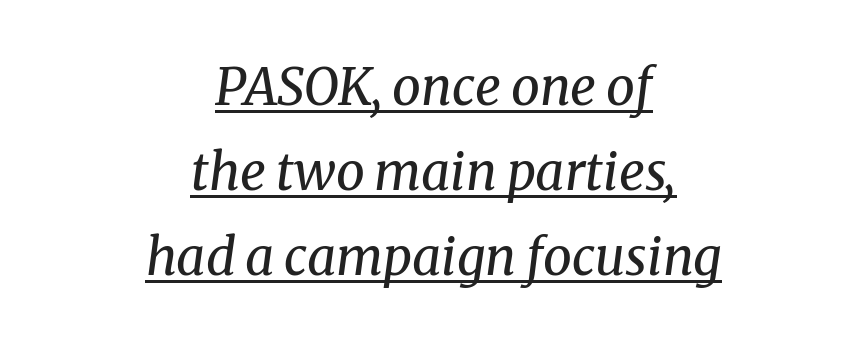
Q: Is the text bold? A: No.
Q: Is the text italic (slanted)? A: Yes, it leans right by about 8 degrees.
Q: Is the typeface a serif or a sans-serif typeface? A: Serif.
Q: Is the text underlined? A: Yes.
Q: How is the paragraph aligned? A: Centered.
Q: Is the spacing between letters normal or unusually wide? A: Normal.
Q: Is the spacing between lines tight, normal or loose? A: Normal.
Q: Width (condensed, normal, or wide)? A: Normal.
Q: Stroke contrast? A: Medium.
Q: x-height? A: Medium.
Q: Monospaced? A: No.
